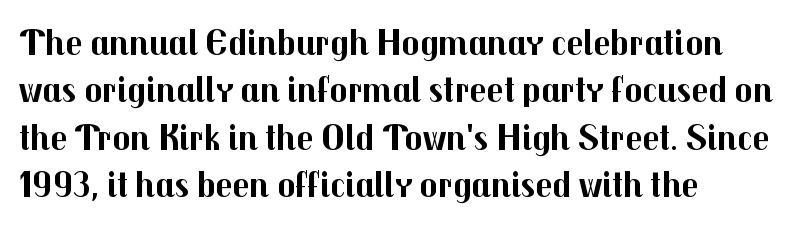
{"serif": "no", "italic": "no", "bold": "yes", "weight": "bold", "width": "normal", "stroke_contrast": "medium", "x_height": "medium", "monospaced": "no", "underline": "no", "align": "left", "line_spacing": "normal", "line_spacing_ratio": 1.28, "letter_spacing": "normal", "letter_spacing_em": 0.0, "glyph_px": 37}
